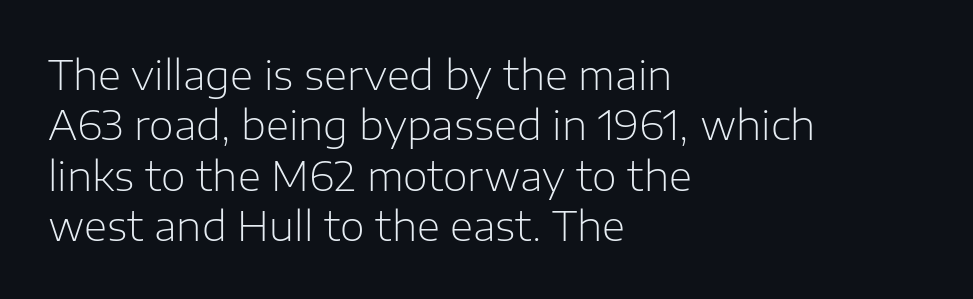
Q: Is the text bold? A: No.
Q: Is the text italic (slanted)? A: No, it is upright.
Q: Is the typeface a serif or a sans-serif typeface? A: Sans-serif.
Q: Is the text underlined? A: No.
Q: How is the paragraph aligned? A: Left-aligned.
Q: Is the spacing between letters normal or unusually wide? A: Normal.
Q: Is the spacing between lines tight, normal or loose? A: Normal.
Q: Width (condensed, normal, or wide)? A: Normal.
Q: Stroke contrast? A: Low.
Q: x-height? A: Medium.
Q: Monospaced? A: No.
